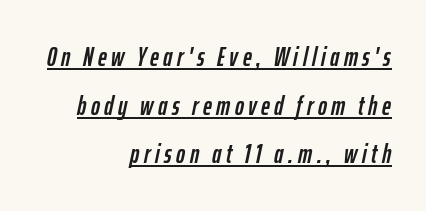
The image shows 27 px text type, italic (leaning right); set right-aligned, line spacing 1.8x, underlined.
